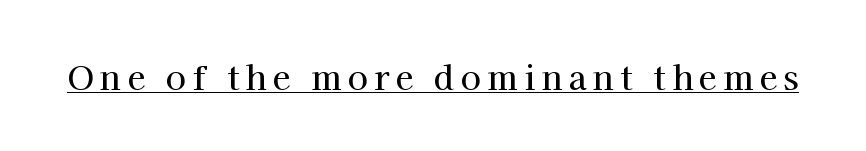
Q: Is the text italic (slanted)? A: No, it is upright.
Q: Is the typeface a serif or a sans-serif typeface? A: Serif.
Q: Is the text underlined? A: Yes.
Q: Width (condensed, normal, or wide)? A: Normal.
Q: Stroke contrast? A: High.
Q: x-height? A: Medium.
Q: Monospaced? A: No.
